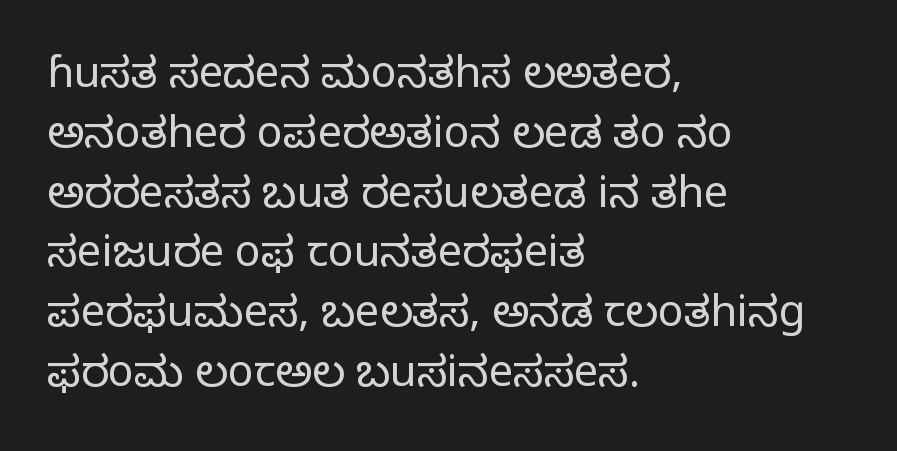
Clear beneath every line of the passage. A student would call this left alignment; a typographer would say flush left, rag right. Each letter keeps its own natural width here, so spacing adapts to shape. Ordinary non-slanted type is in use. Ink coverage per letter is moderate at most. Compared with typical body copy, the letter spacing here is the same.
